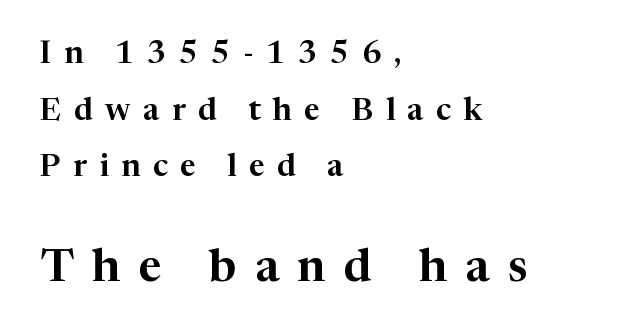
Regarding serifs, this sample has them. Quick note: not italic, upright. The paragraph shown leans on its left margin. Look at the glyph heights: the lower group is clearly the bigger setting. Students, note that the glyphs here are deliberately spaced far apart. A clean baseline with only descenders dipping below it.
